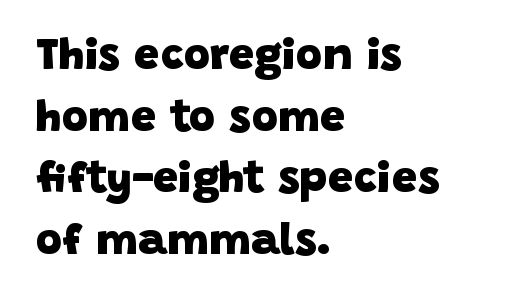
The lines in this sample share a left origin and differ only in where they stop. Do the characters align in a grid? No, the font is proportional. Underlining? Definitely not there. Heavy, bold letterforms. Compared with typical paragraphs, the rows here are spaced about the same. The letters carry no serifs — their stems end cleanly without finishing strokes.
